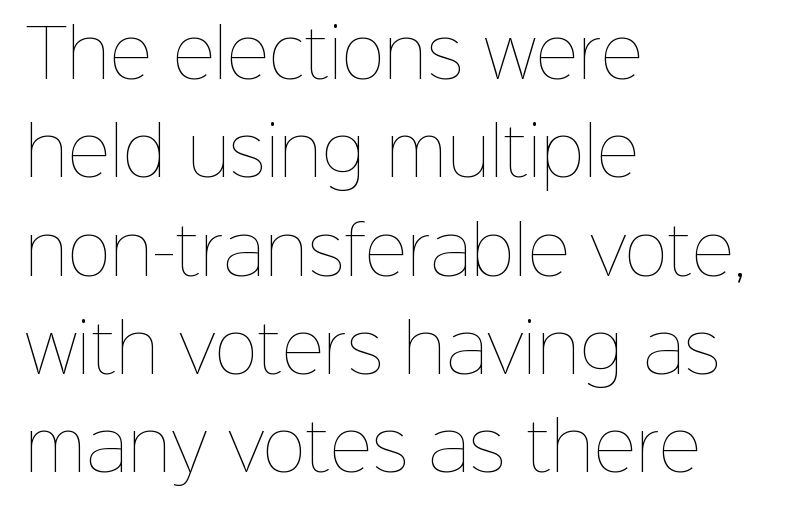
The image shows 66 px thin type, upright; set left-aligned, normal line spacing (1.49x), normal letter spacing, not underlined; low stroke contrast and a medium x-height.
